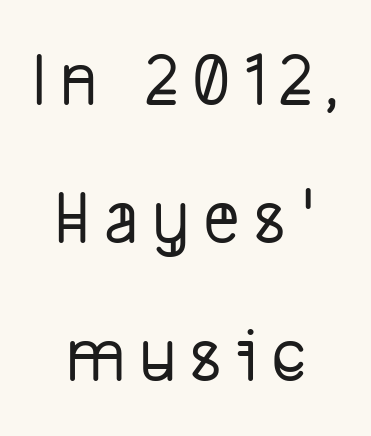
The glyphs in this specimen are sans serif. Anything drawn beneath the words? Only blank space. The typesetter chose a symmetrical, centered arrangement here. Looks like regular typesetting: each glyph gets only the width it needs.
